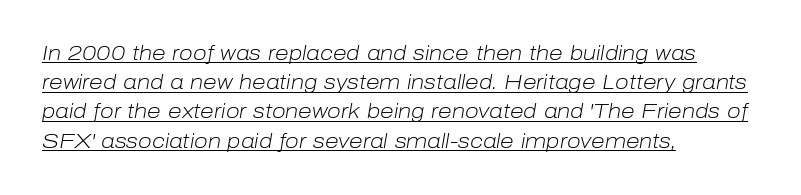
The image shows 20 px text type, italic (leaning right); set left-aligned, normal line spacing (1.46x), normal letter spacing, underlined.
